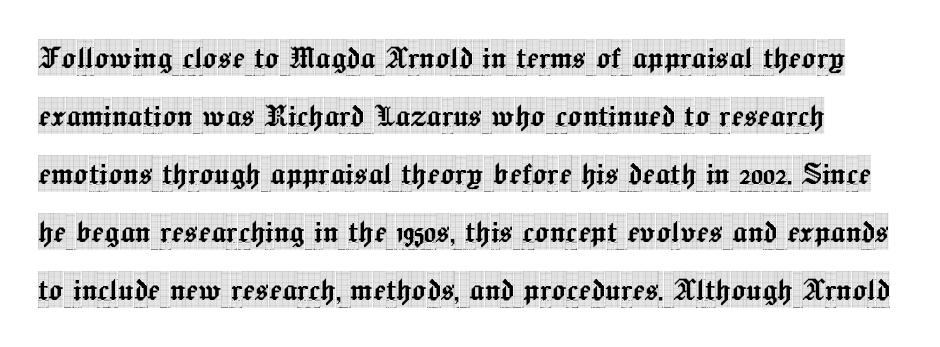
The baseline area is clear. The vertical gap from one line to the next is medium. Upright lettering throughout. The face used here is proportionally spaced, like ordinary book or web type. The type family on display is of the serif kind.
